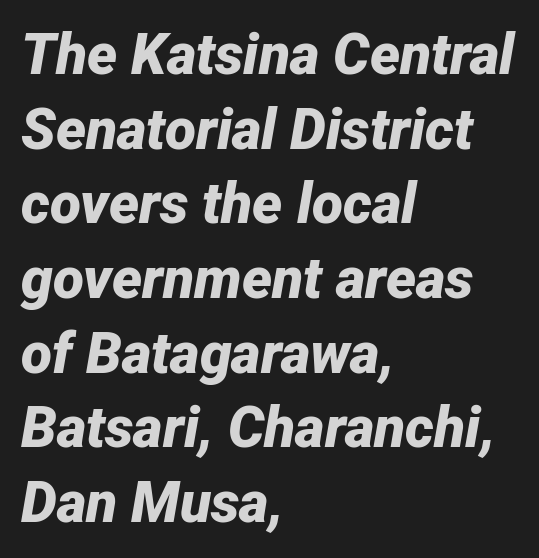
{"italic": "yes", "lean": "right", "slant_degrees": 12, "bold": "yes", "weight": "bold", "width": "normal", "stroke_contrast": "low", "x_height": "medium", "monospaced": "no", "underline": "no", "align": "left", "line_spacing": "normal", "line_spacing_ratio": 1.31, "letter_spacing": "normal", "letter_spacing_em": 0.0, "glyph_px": 57}
